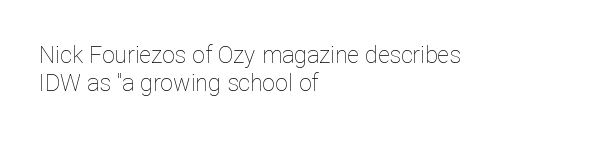
Q: Is the text bold? A: No.
Q: Is the text italic (slanted)? A: No, it is upright.
Q: Is the text underlined? A: No.
Q: How is the paragraph aligned? A: Left-aligned.
Q: Is the spacing between letters normal or unusually wide? A: Normal.
